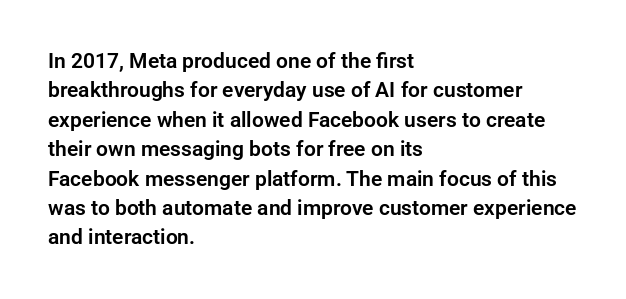
The image shows 21 px text type, upright; set left-aligned, normal line spacing (1.4x), normal letter spacing, not underlined.
